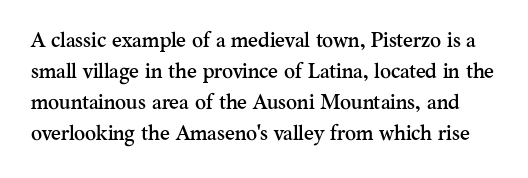
Q: Is the text italic (slanted)? A: No, it is upright.
Q: Is the text underlined? A: No.
Q: Is the spacing between letters normal or unusually wide? A: Normal.
Q: Is the spacing between lines tight, normal or loose? A: Normal.
